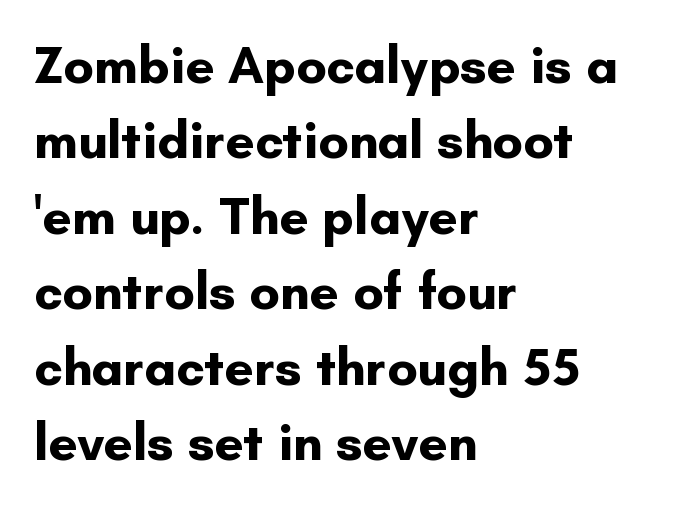
{"serif": "no", "italic": "no", "bold": "yes", "weight": "bold", "width": "normal", "stroke_contrast": "low", "x_height": "small", "monospaced": "no", "underline": "no", "align": "left", "line_spacing": "normal", "line_spacing_ratio": 1.45, "letter_spacing": "normal", "letter_spacing_em": 0.0, "glyph_px": 52}
